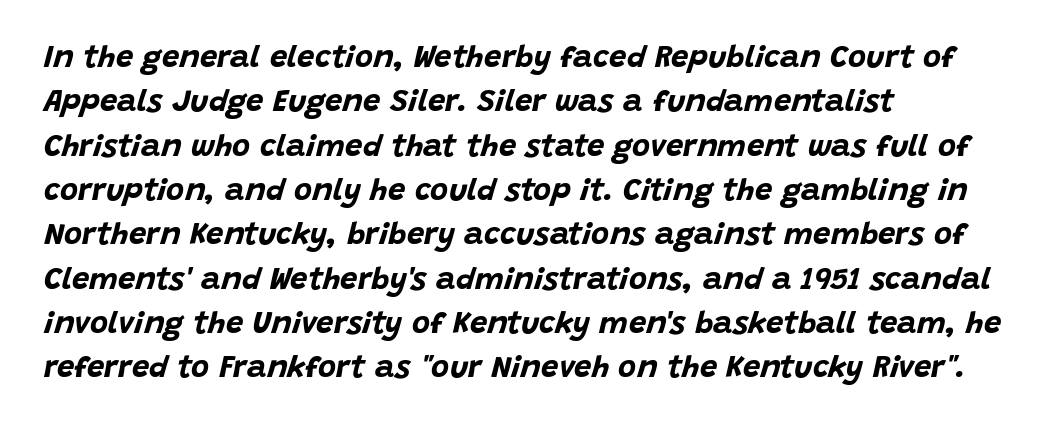
Q: Is the text bold? A: Yes.
Q: Is the text italic (slanted)? A: Yes, it leans right by about 15 degrees.
Q: Is the text underlined? A: No.
Q: How is the paragraph aligned? A: Left-aligned.
Q: Is the spacing between letters normal or unusually wide? A: Normal.
Q: Is the spacing between lines tight, normal or loose? A: Normal.
Q: Width (condensed, normal, or wide)? A: Normal.
Q: Stroke contrast? A: Low.
Q: x-height? A: Large.
Q: Monospaced? A: No.
